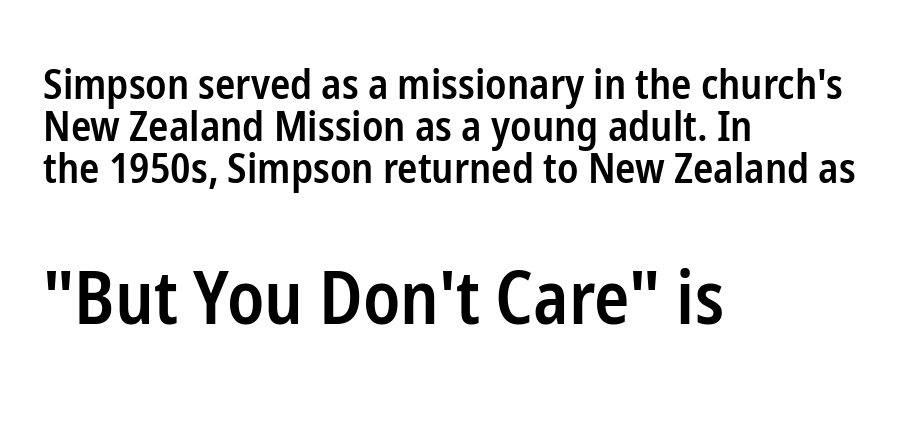
Q: Is the text bold? A: Semi-bold.
Q: Is the text italic (slanted)? A: No, it is upright.
Q: Is the typeface a serif or a sans-serif typeface? A: Sans-serif.
Q: Is the text underlined? A: No.
Q: How is the paragraph aligned? A: Left-aligned.
Q: Is the spacing between letters normal or unusually wide? A: Normal.
Q: Is the spacing between lines tight, normal or loose? A: Tight.
Q: Which block of text is set in a larger size, the first (top) or the second (bottom)? A: The second (bottom) one.
Q: Width (condensed, normal, or wide)? A: Condensed.
Q: Stroke contrast? A: Low.
Q: x-height? A: Medium.
Q: Monospaced? A: No.
